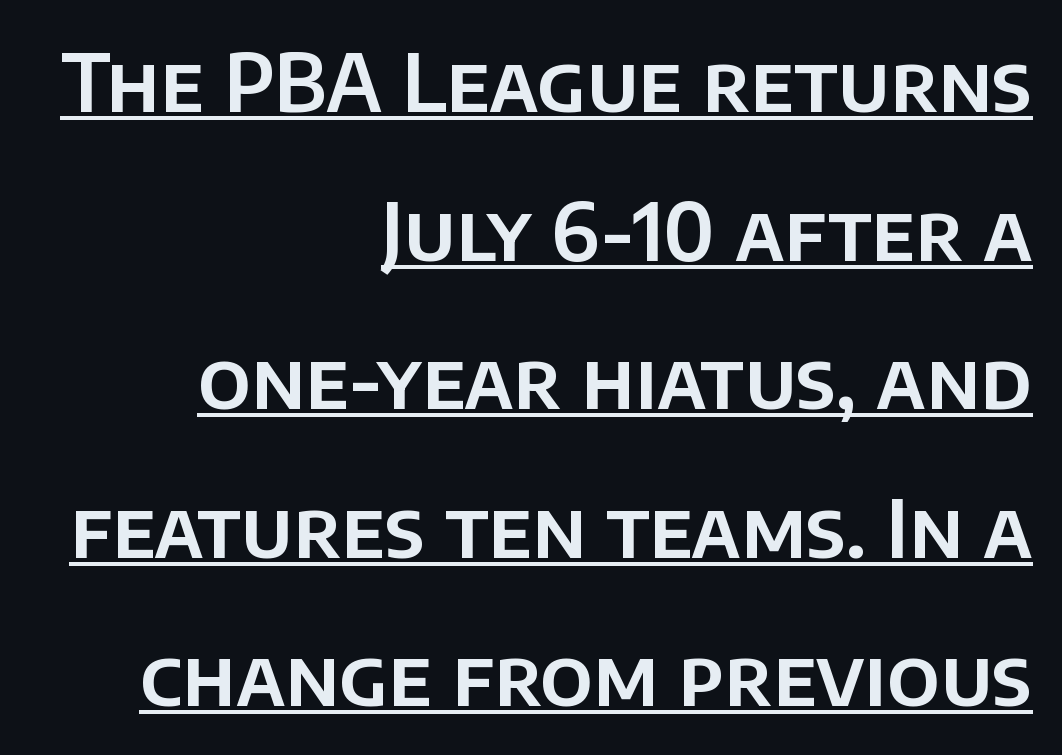
The horizontal fit of the characters is conventional and even. Unlike italic type, these characters show no tilt at all. Do the characters align in a grid? No, the font is proportional. Leftover space on each line is placed entirely before the opening word. Stroke terminals: plain, sans-serif. What decoration does the sample have? An underline.
